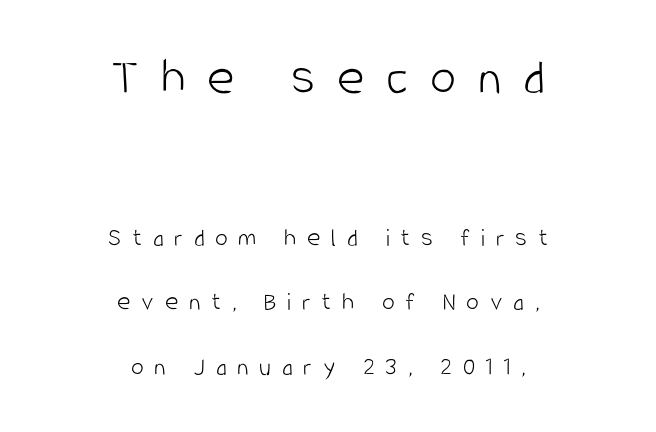
Think of a printed novel: that variable character pitch is what you see here. Quick note: interline space is abundant. Rule under the text: the space is simply empty. Letters have the restrained weight of plain body copy at most. In this sample the first text group is rendered at the bigger scale. Both edges are ragged and mirror each other, which tells us the setting is centered.
